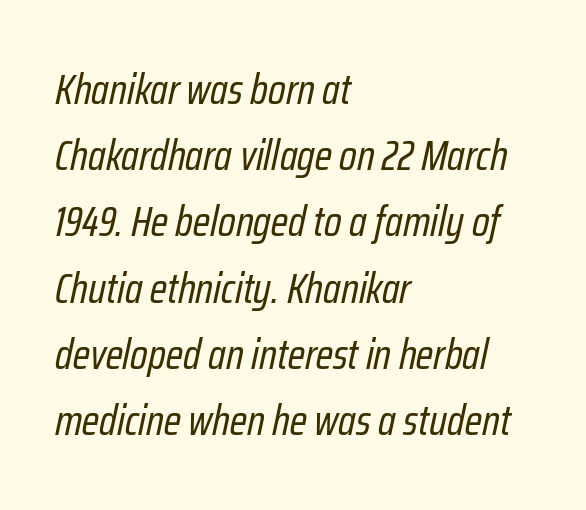
The image shows 43 px regular-weight, condensed type, italic (leaning right); set left-aligned, normal line spacing (1.54x), normal letter spacing, not underlined; low stroke contrast and a medium x-height.
